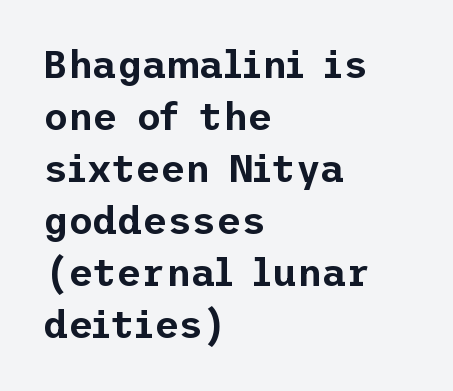
The image shows 38 px sans-serif type, upright; set left-aligned, normal line spacing (1.37x), normal letter spacing, not underlined; low stroke contrast and a medium x-height.
